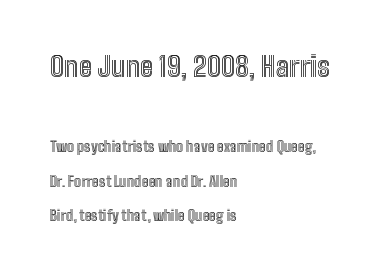
What's the leading like? Stretched, with rows far apart. Observe the ordinary spacing: letters are neighbours, not strangers. Italic? Not at all — the glyphs are vertical. Is the block centered? No — it sits flush against the left margin. Descenders hang freely into open space.
